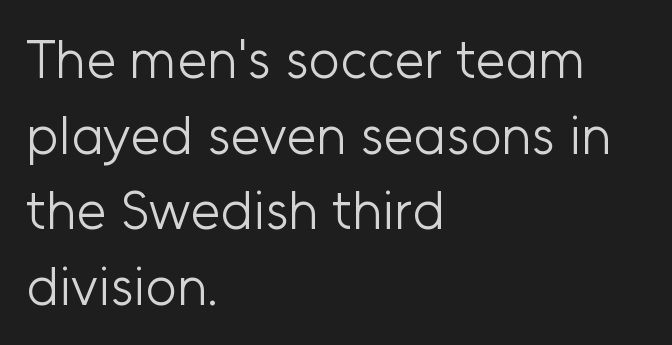
The setting favours the left margin, as ordinary paragraphs usually do. Nothing unusual about the tracking: characters are spaced as the font intends. Interline gaps are of average width in this sample. Is this a sans? Yes — the strokes have no serifs. The characters are drawn with everyday or finer stroke widths. Bare-footed words on every line.
